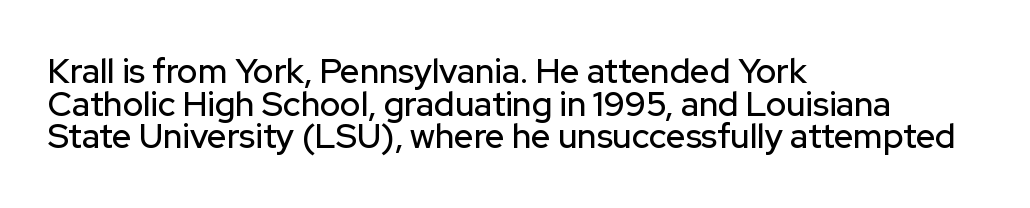
Glyph-to-glyph distance matches everyday printed text. Proportional: the letters do not fall into vertical columns. The passage shown stacks its lines with hardly any gap. Does the type have serifs? No, each stem ends abruptly.
